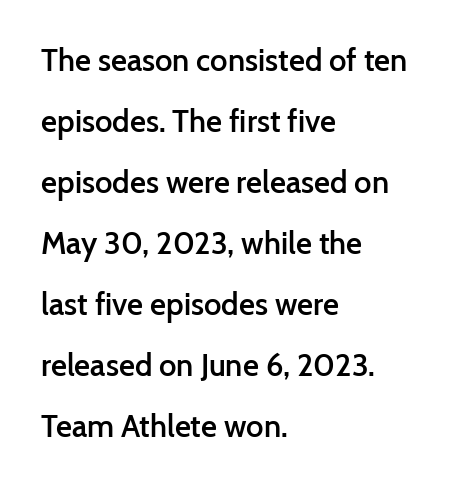
The image shows 31 px semibold sans-serif type, upright; set left-aligned, loose line spacing (1.97x), normal letter spacing, not underlined; low stroke contrast and a medium x-height.
